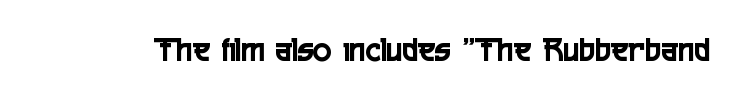
{"serif": "no", "italic": "no", "width": "condensed", "x_height": "medium", "monospaced": "no", "underline": "no", "letter_spacing": "normal", "letter_spacing_em": 0.0, "glyph_px": 35}
